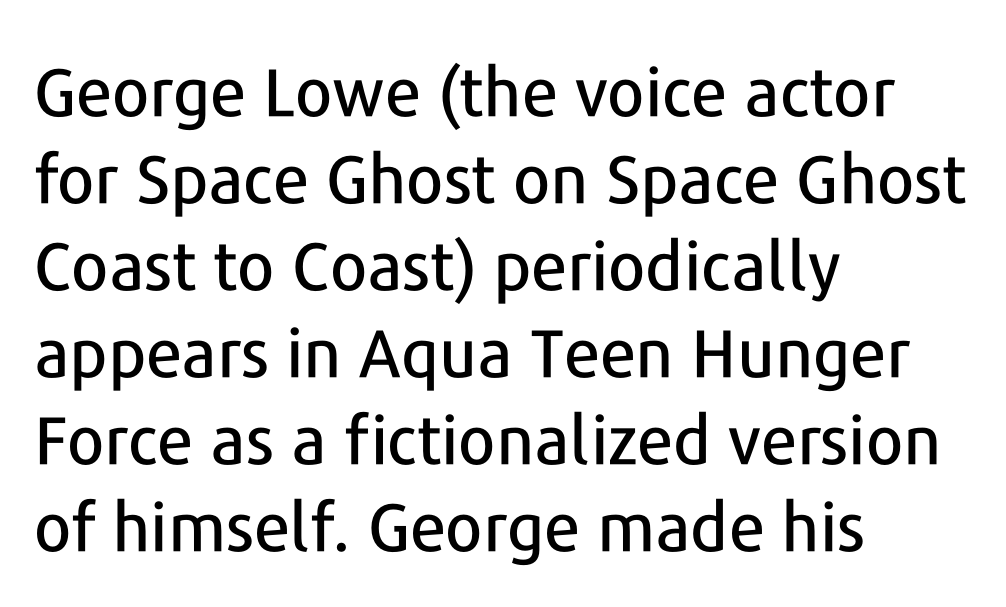
{"serif": "no", "italic": "no", "width": "normal", "stroke_contrast": "low", "x_height": "medium", "monospaced": "no", "underline": "no", "align": "left", "line_spacing": "normal", "line_spacing_ratio": 1.3, "letter_spacing": "normal", "letter_spacing_em": 0.0, "glyph_px": 67}
